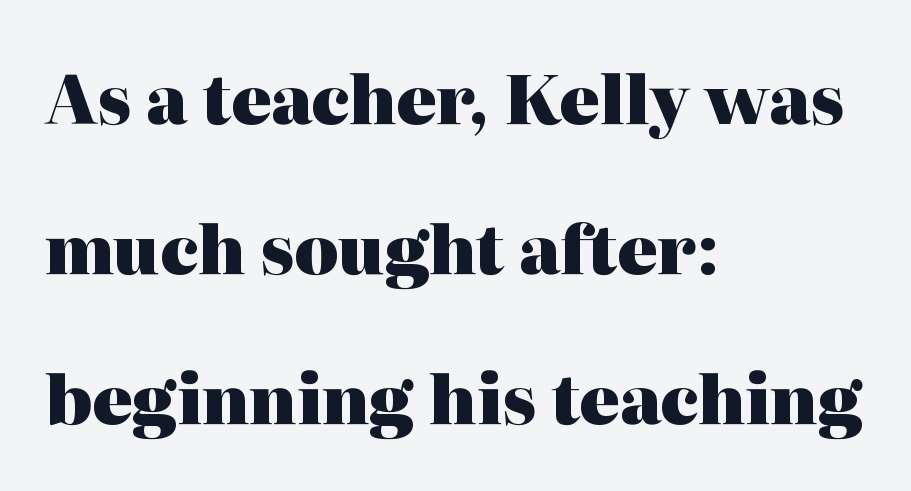
Q: Is the text bold? A: Yes.
Q: Is the text italic (slanted)? A: No, it is upright.
Q: Is the typeface a serif or a sans-serif typeface? A: Serif.
Q: Is the text underlined? A: No.
Q: How is the paragraph aligned? A: Left-aligned.
Q: Is the spacing between letters normal or unusually wide? A: Normal.
Q: Is the spacing between lines tight, normal or loose? A: Loose.
Q: Width (condensed, normal, or wide)? A: Normal.
Q: Stroke contrast? A: High.
Q: x-height? A: Medium.
Q: Monospaced? A: No.
